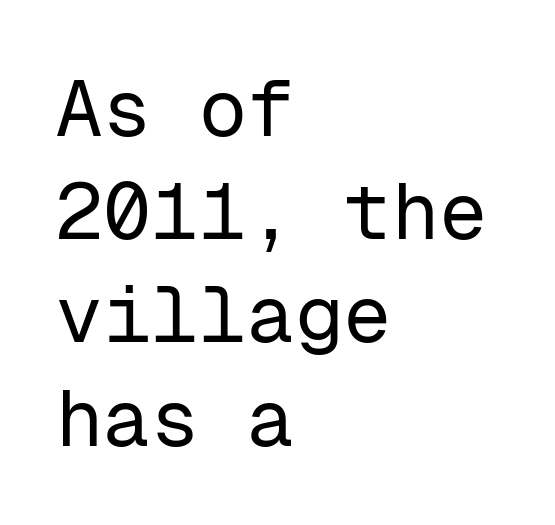
{"serif": "no", "italic": "no", "bold": "no", "weight": "regular", "width": "normal", "stroke_contrast": "low", "x_height": "medium", "monospaced": "yes", "underline": "no", "align": "left", "line_spacing": "normal", "line_spacing_ratio": 1.29, "letter_spacing": "normal", "letter_spacing_em": 0.0, "glyph_px": 80}
